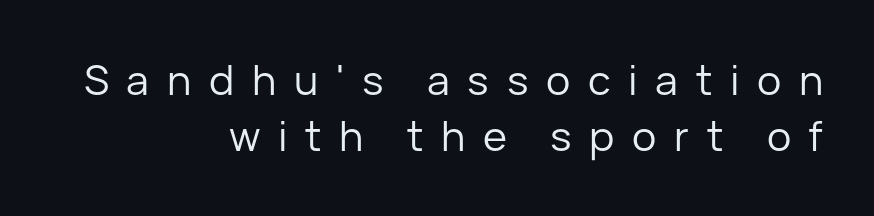
Q: Is the text bold? A: No.
Q: Is the text italic (slanted)? A: No, it is upright.
Q: Is the typeface a serif or a sans-serif typeface? A: Sans-serif.
Q: Is the text underlined? A: No.
Q: How is the paragraph aligned? A: Right-aligned.
Q: Is the spacing between letters normal or unusually wide? A: Unusually wide.
Q: Is the spacing between lines tight, normal or loose? A: Normal.
Q: Width (condensed, normal, or wide)? A: Normal.
Q: Stroke contrast? A: Low.
Q: x-height? A: Medium.
Q: Monospaced? A: No.
